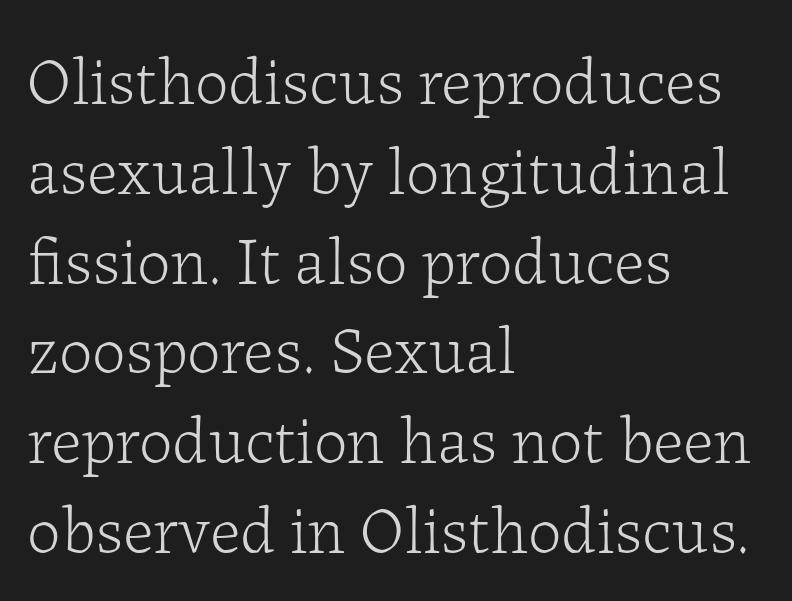
Q: Is the text bold? A: No.
Q: Is the text italic (slanted)? A: No, it is upright.
Q: Is the typeface a serif or a sans-serif typeface? A: Serif.
Q: Is the text underlined? A: No.
Q: How is the paragraph aligned? A: Left-aligned.
Q: Is the spacing between letters normal or unusually wide? A: Normal.
Q: Is the spacing between lines tight, normal or loose? A: Normal.
Q: Width (condensed, normal, or wide)? A: Normal.
Q: Stroke contrast? A: Low.
Q: x-height? A: Medium.
Q: Monospaced? A: No.
